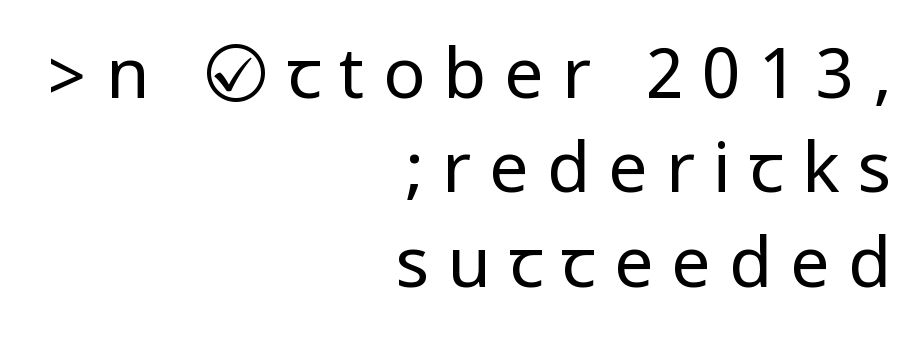
The image shows 70 px regular-weight, condensed sans-serif type, upright; set right-aligned, normal line spacing (1.35x), unusually wide letter spacing (+0.26 em), not underlined; low stroke contrast.
